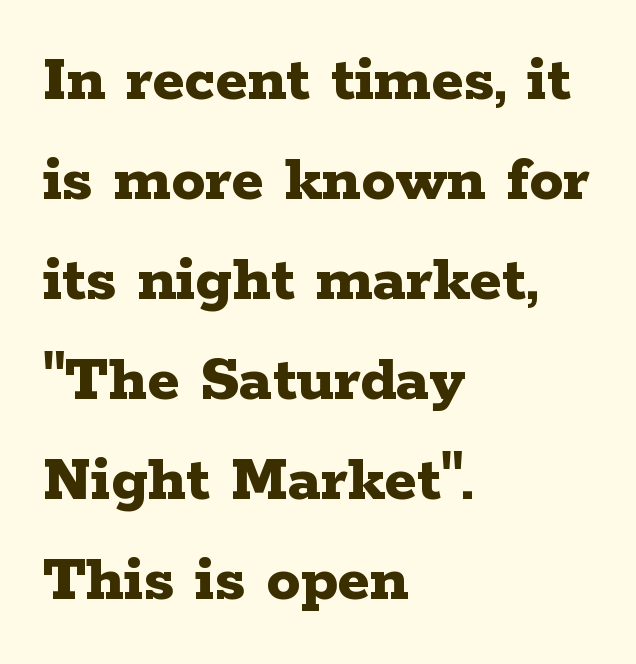
{"serif": "yes", "italic": "no", "bold": "yes", "weight": "bold", "width": "wide", "stroke_contrast": "low", "x_height": "medium", "monospaced": "no", "underline": "no", "align": "left", "line_spacing": "normal", "line_spacing_ratio": 1.47, "letter_spacing": "normal", "letter_spacing_em": 0.0, "glyph_px": 68}
